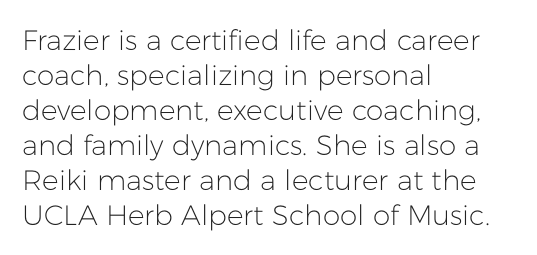
{"serif": "no", "italic": "no", "bold": "no", "weight": "light", "width": "normal", "stroke_contrast": "low", "x_height": "medium", "monospaced": "no", "underline": "no", "align": "left", "line_spacing": "normal", "line_spacing_ratio": 1.25, "letter_spacing": "normal", "letter_spacing_em": 0.0, "glyph_px": 28}
